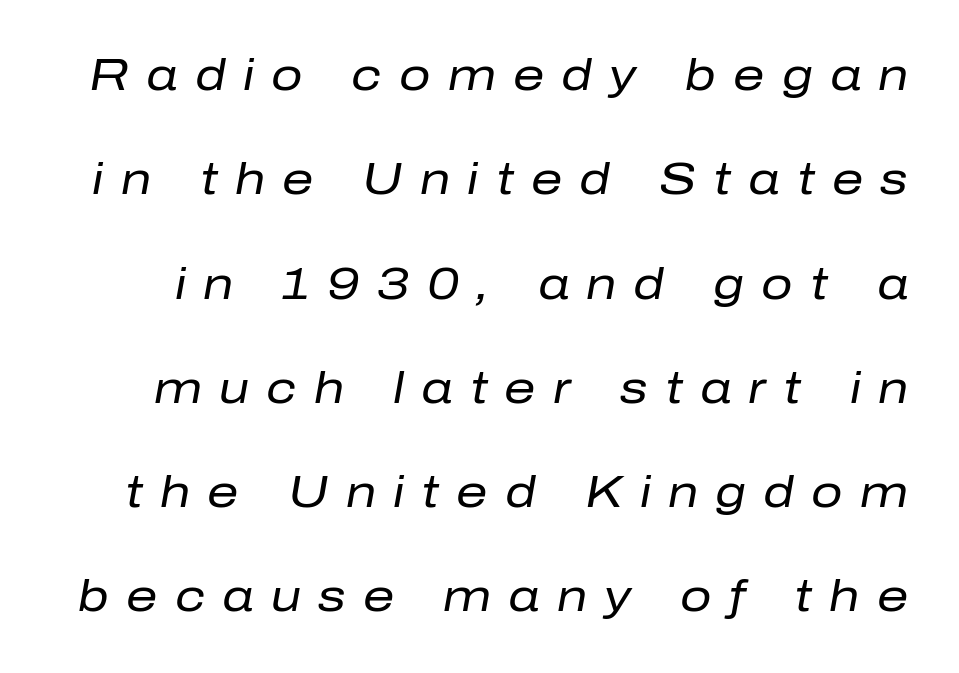
Widely set lines give the paragraph a tall, airy silhouette. The tracking reads as deliberately expanded to a designer's eye. Caption: face not bold, strokes unweighted. Words float on clear page, feet unadorned. When letters slant like this, we call the style italic.
